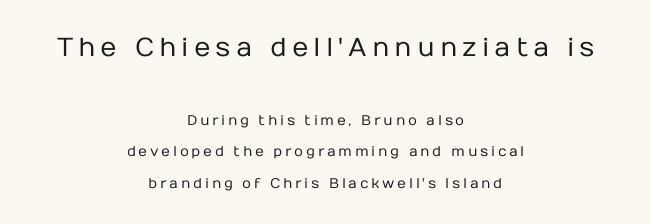
The line-height multiplier appears high, well above default. The specimen omits any rule beneath the text block's lines. If you folded the block vertically in half, each line would mirror itself in length. Designer's note — italics off, roman on. Is the type heavy? It reads as light-to-regular instead.
